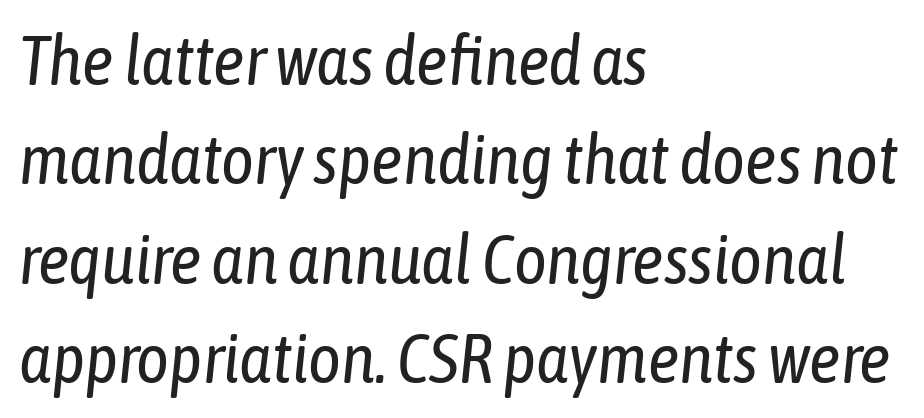
Q: Is the text bold? A: No.
Q: Is the text italic (slanted)? A: Yes, it leans right by about 6 degrees.
Q: Is the text underlined? A: No.
Q: How is the paragraph aligned? A: Left-aligned.
Q: Is the spacing between letters normal or unusually wide? A: Normal.
Q: Is the spacing between lines tight, normal or loose? A: Normal.
Q: Width (condensed, normal, or wide)? A: Condensed.
Q: Stroke contrast? A: Low.
Q: x-height? A: Medium.
Q: Monospaced? A: No.
